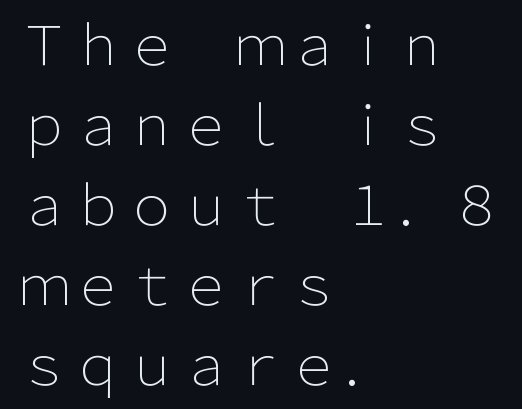
Weight class: somewhere from thin through regular. Note: no serifs on the glyphs. You can tell it's not italic because the verticals are truly vertical. These lines stack with their left ends in a neat column.
